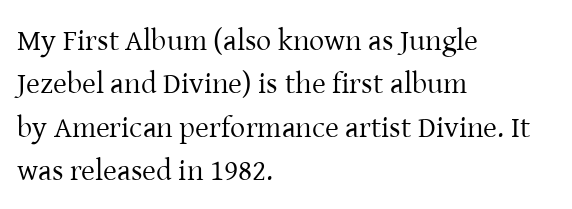
Q: Is the text bold? A: No.
Q: Is the text italic (slanted)? A: No, it is upright.
Q: Is the typeface a serif or a sans-serif typeface? A: Serif.
Q: Is the text underlined? A: No.
Q: How is the paragraph aligned? A: Left-aligned.
Q: Is the spacing between letters normal or unusually wide? A: Normal.
Q: Is the spacing between lines tight, normal or loose? A: Normal.
Q: Width (condensed, normal, or wide)? A: Normal.
Q: Stroke contrast? A: Low.
Q: x-height? A: Medium.
Q: Monospaced? A: No.
